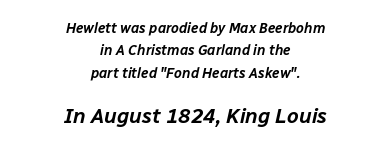
{"italic": "yes", "lean": "right", "slant_degrees": 12, "underline": "no", "align": "center", "line_spacing": "normal", "line_spacing_ratio": 1.6, "letter_spacing": "normal", "letter_spacing_em": 0.0, "larger_block": "second", "size_ratio": 1.5, "glyph_px": 21}
